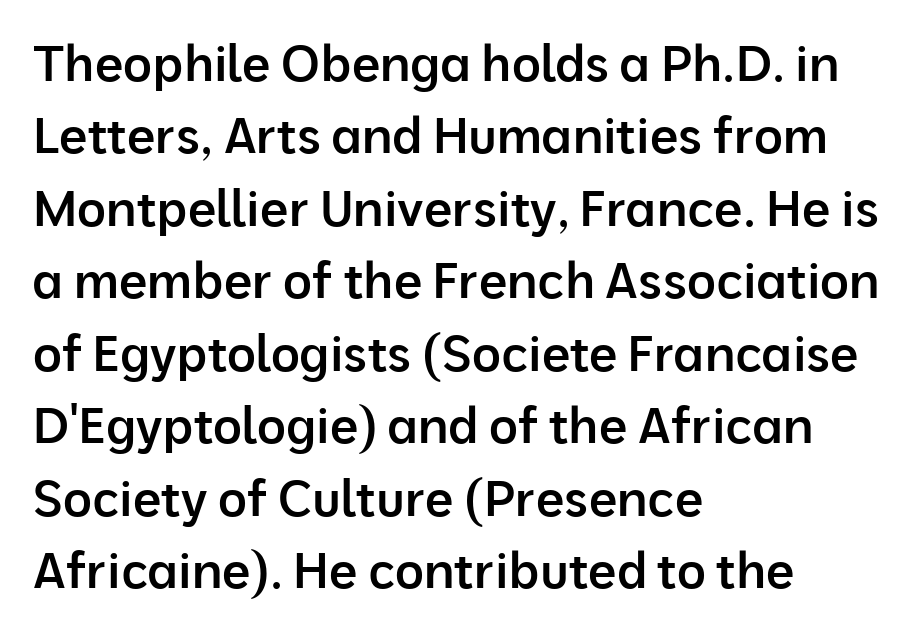
The image shows 50 px semibold sans-serif type, upright; set left-aligned, normal line spacing (1.45x), normal letter spacing, not underlined; low stroke contrast and a medium x-height.
